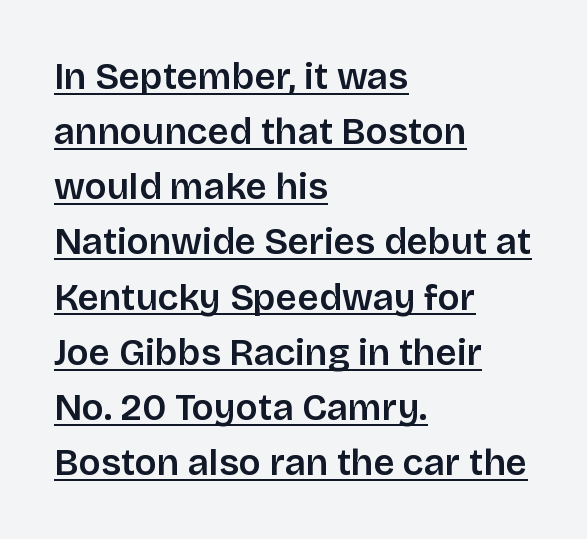
The image shows 37 px sans-serif type, upright; set left-aligned, normal line spacing (1.49x), normal letter spacing, underlined; low stroke contrast and a large x-height.
